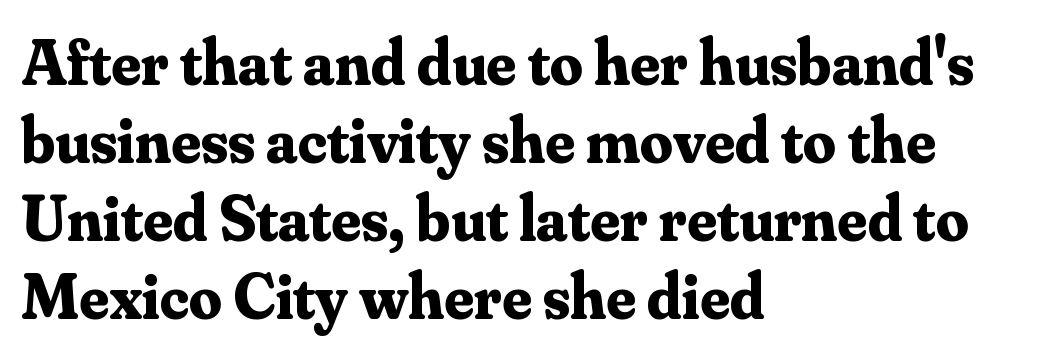
These lines are rendered in a variable-pitch font. The space directly below the letters is spotless. The letters are bold, with thick, heavy strokes. This is the regular roman posture of the typeface. Check where the strokes stop: tiny serifs finish them off.
